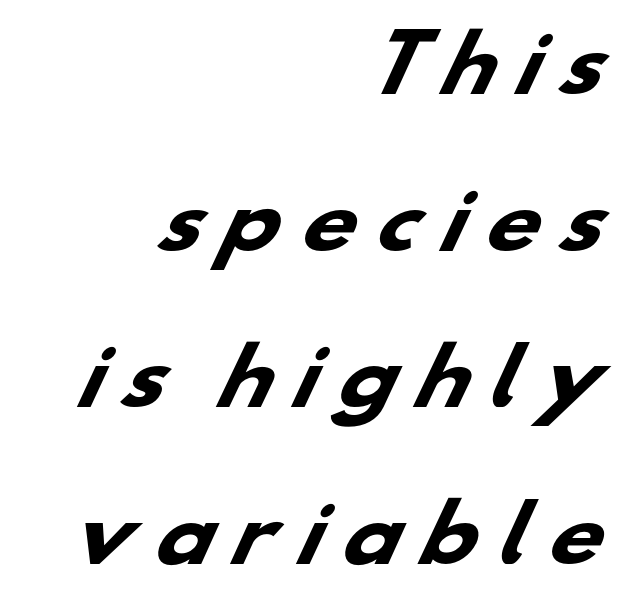
{"serif": "no", "bold": "yes", "weight": "heavy", "width": "wide", "stroke_contrast": "low", "x_height": "small", "monospaced": "no", "underline": "no", "align": "right", "line_spacing": "loose", "line_spacing_ratio": 2.06, "letter_spacing": "wide", "letter_spacing_em": 0.24, "glyph_px": 76}
